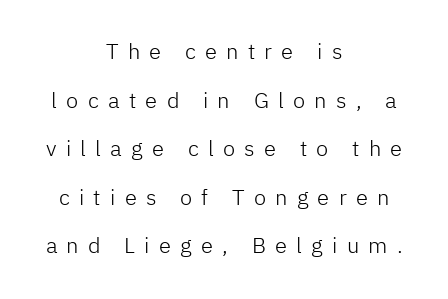
The image shows 22 px text type, upright; set centered, loose line spacing (2.21x), unusually wide letter spacing (+0.42 em), not underlined.
